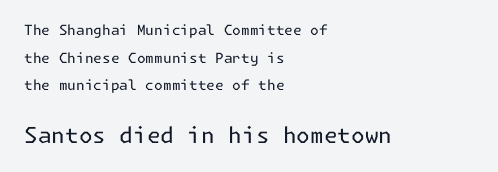
Q: Is the text bold? A: No.
Q: Is the text italic (slanted)? A: No, it is upright.
Q: Is the text underlined? A: No.
Q: How is the paragraph aligned? A: Left-aligned.
Q: Is the spacing between letters normal or unusually wide? A: Normal.
Q: Is the spacing between lines tight, normal or loose? A: Loose.
Q: Which block of text is set in a larger size, the first (top) or the second (bottom)? A: The second (bottom) one.
